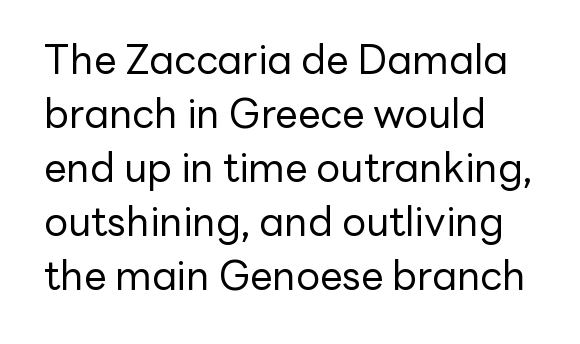
Q: Is the text bold? A: No.
Q: Is the text italic (slanted)? A: No, it is upright.
Q: Is the typeface a serif or a sans-serif typeface? A: Sans-serif.
Q: Is the text underlined? A: No.
Q: How is the paragraph aligned? A: Left-aligned.
Q: Is the spacing between letters normal or unusually wide? A: Normal.
Q: Is the spacing between lines tight, normal or loose? A: Normal.
Q: Width (condensed, normal, or wide)? A: Normal.
Q: Stroke contrast? A: Low.
Q: x-height? A: Medium.
Q: Monospaced? A: No.
